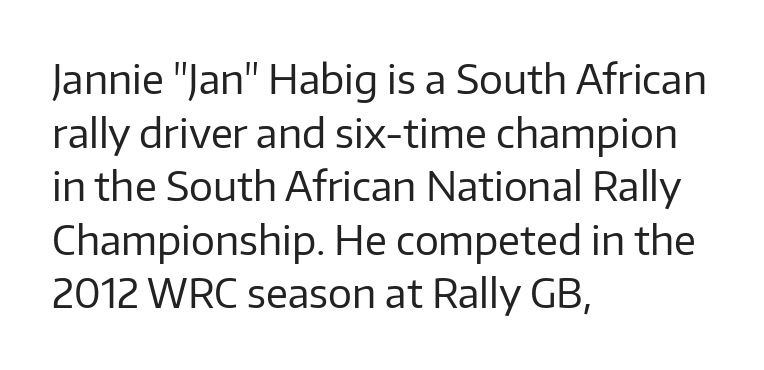
Q: Is the text bold? A: No.
Q: Is the text italic (slanted)? A: No, it is upright.
Q: Is the typeface a serif or a sans-serif typeface? A: Sans-serif.
Q: Is the text underlined? A: No.
Q: How is the paragraph aligned? A: Left-aligned.
Q: Is the spacing between letters normal or unusually wide? A: Normal.
Q: Is the spacing between lines tight, normal or loose? A: Normal.
Q: Width (condensed, normal, or wide)? A: Normal.
Q: Stroke contrast? A: Low.
Q: x-height? A: Medium.
Q: Monospaced? A: No.
